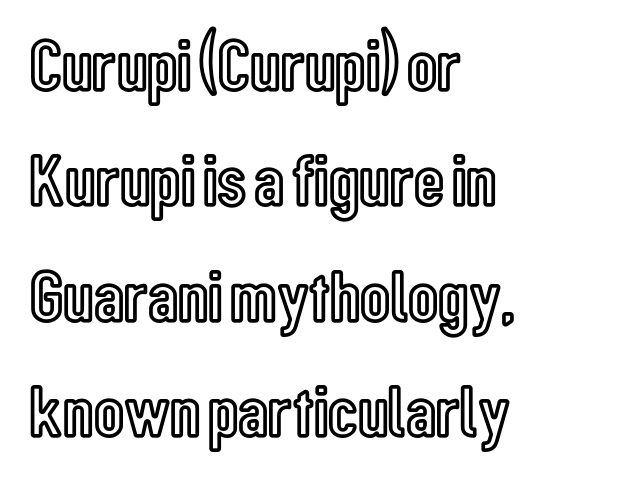
{"italic": "no", "width": "condensed", "x_height": "medium", "monospaced": "no", "underline": "no", "align": "left", "line_spacing": "normal", "line_spacing_ratio": 1.56, "letter_spacing": "normal", "letter_spacing_em": 0.0, "glyph_px": 74}
